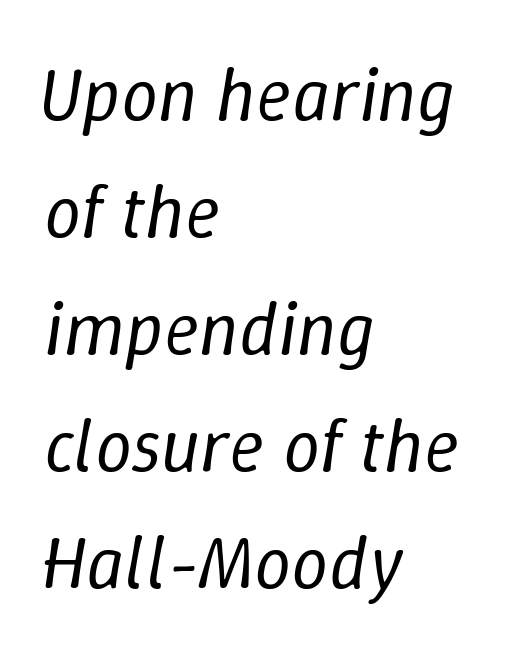
The leading is moderate, giving the passage an even texture. Notice how the passage keeps a crisp vertical edge on the left only. Bold? No — there's no thickening of the strokes. You can tell it's italic because the verticals aren't actually vertical. The type is set solid horizontally, with unmodified tracking.
